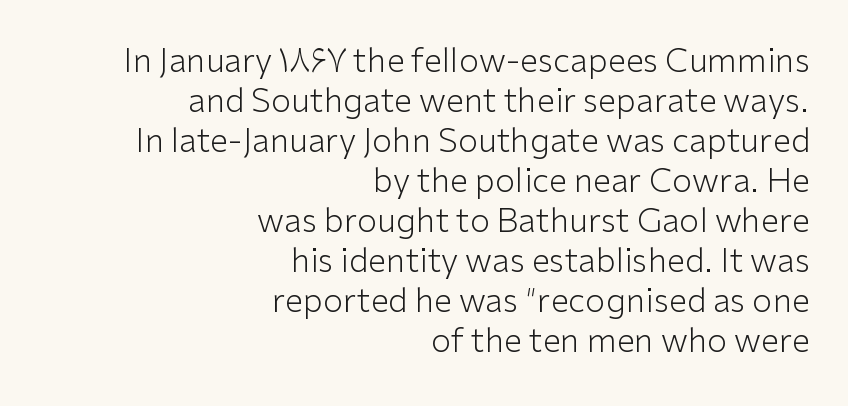
Is the stroke heavy? The answer is a plain regular-or-lighter. Every character sits straight up, as roman type does. Examine the stroke ends and you'll find no serifs. Glance below the letters and you will spot only blank space. The ragged edge is on the left, which tells us the setting is flush right. Here the designer chose a conventional face with non-uniform glyph widths.
